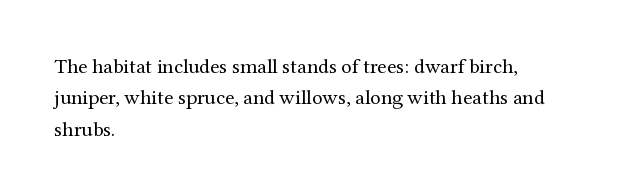
Q: Is the text bold? A: No.
Q: Is the text italic (slanted)? A: No, it is upright.
Q: Is the text underlined? A: No.
Q: How is the paragraph aligned? A: Left-aligned.
Q: Is the spacing between letters normal or unusually wide? A: Normal.
Q: Is the spacing between lines tight, normal or loose? A: Normal.
